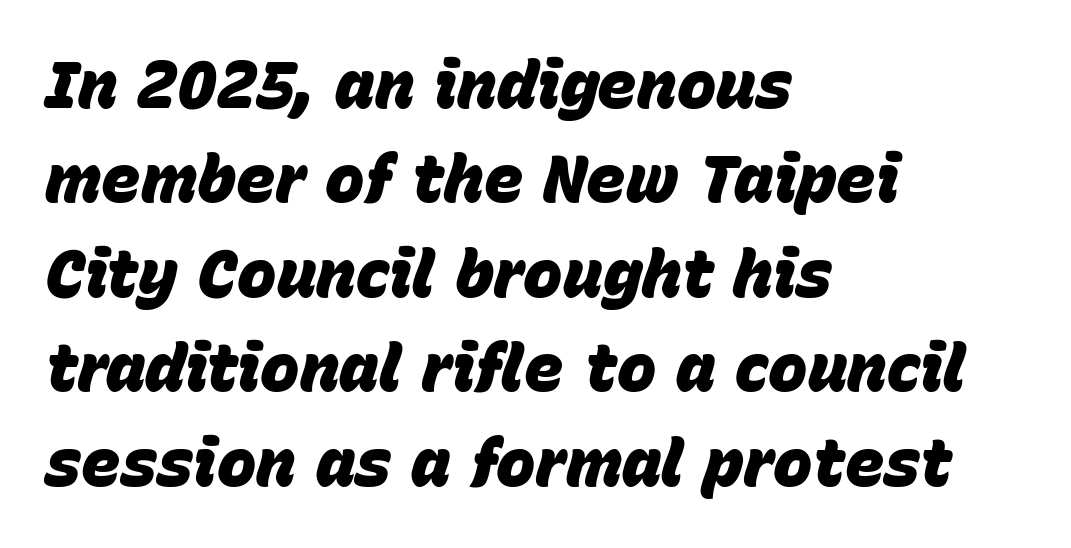
{"italic": "yes", "lean": "right", "slant_degrees": 15, "bold": "yes", "weight": "heavy", "width": "normal", "stroke_contrast": "low", "x_height": "large", "monospaced": "no", "underline": "no", "align": "left", "line_spacing": "normal", "line_spacing_ratio": 1.43, "letter_spacing": "normal", "letter_spacing_em": 0.0, "glyph_px": 66}
